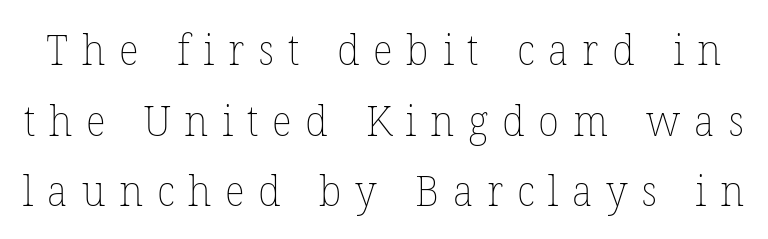
The image shows 43 px thin type, upright; set normal line spacing (1.64x), unusually wide letter spacing (+0.32 em), not underlined; low stroke contrast and a medium x-height.
